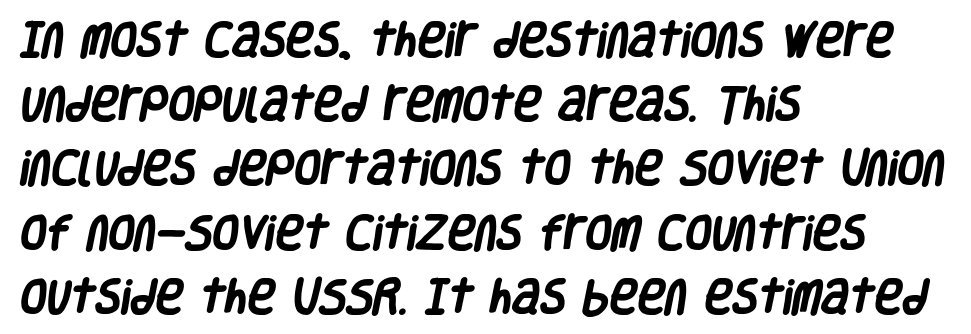
The image shows 38 px heavy, condensed sans-serif type; set left-aligned, normal line spacing (1.69x), normal letter spacing, not underlined; low stroke contrast and a large x-height.
